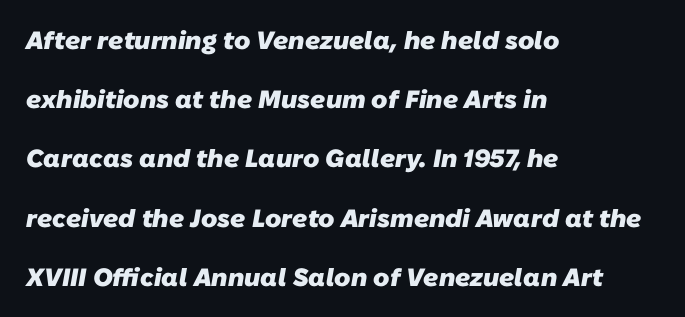
Q: Is the text bold? A: Yes.
Q: Is the text underlined? A: No.
Q: How is the paragraph aligned? A: Left-aligned.
Q: Is the spacing between letters normal or unusually wide? A: Normal.
Q: Is the spacing between lines tight, normal or loose? A: Loose.
